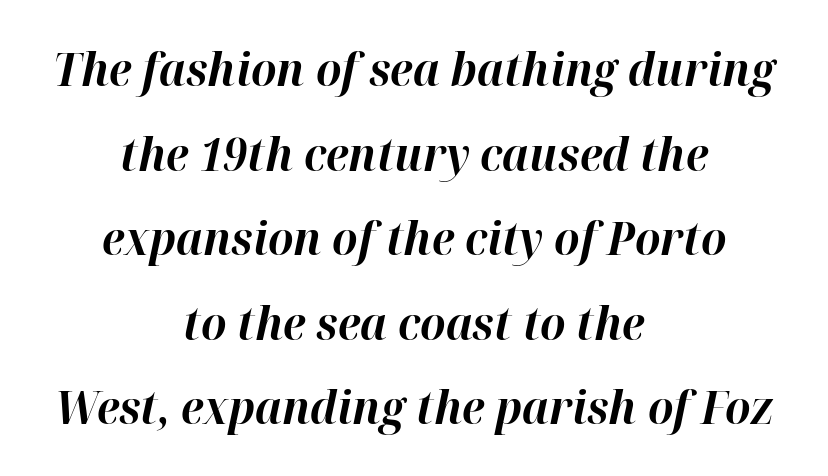
The image shows 45 px bold type, italic (leaning right); set centered, line spacing 1.88x, normal letter spacing, not underlined; high stroke contrast and a medium x-height.
